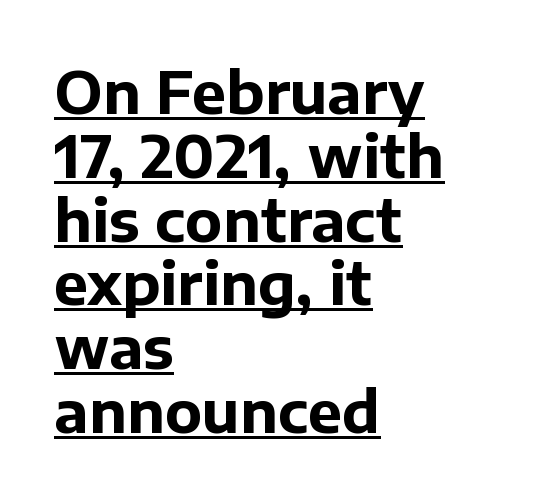
The image shows 58 px bold sans-serif type, upright; set left-aligned, tight line spacing (1.1x), normal letter spacing, underlined; low stroke contrast and a medium x-height.
